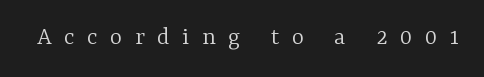
Q: Is the text bold? A: No.
Q: Is the text italic (slanted)? A: No, it is upright.
Q: Is the text underlined? A: No.
Q: Is the spacing between letters normal or unusually wide? A: Unusually wide.
